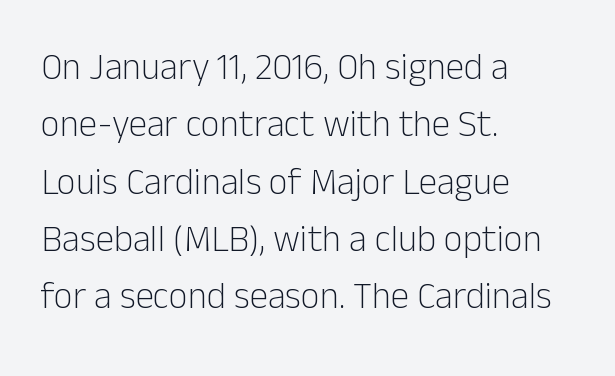
Q: Is the text bold? A: No.
Q: Is the text italic (slanted)? A: No, it is upright.
Q: Is the typeface a serif or a sans-serif typeface? A: Sans-serif.
Q: Is the text underlined? A: No.
Q: How is the paragraph aligned? A: Left-aligned.
Q: Is the spacing between letters normal or unusually wide? A: Normal.
Q: Is the spacing between lines tight, normal or loose? A: Normal.
Q: Width (condensed, normal, or wide)? A: Normal.
Q: Stroke contrast? A: Low.
Q: x-height? A: Medium.
Q: Monospaced? A: No.
